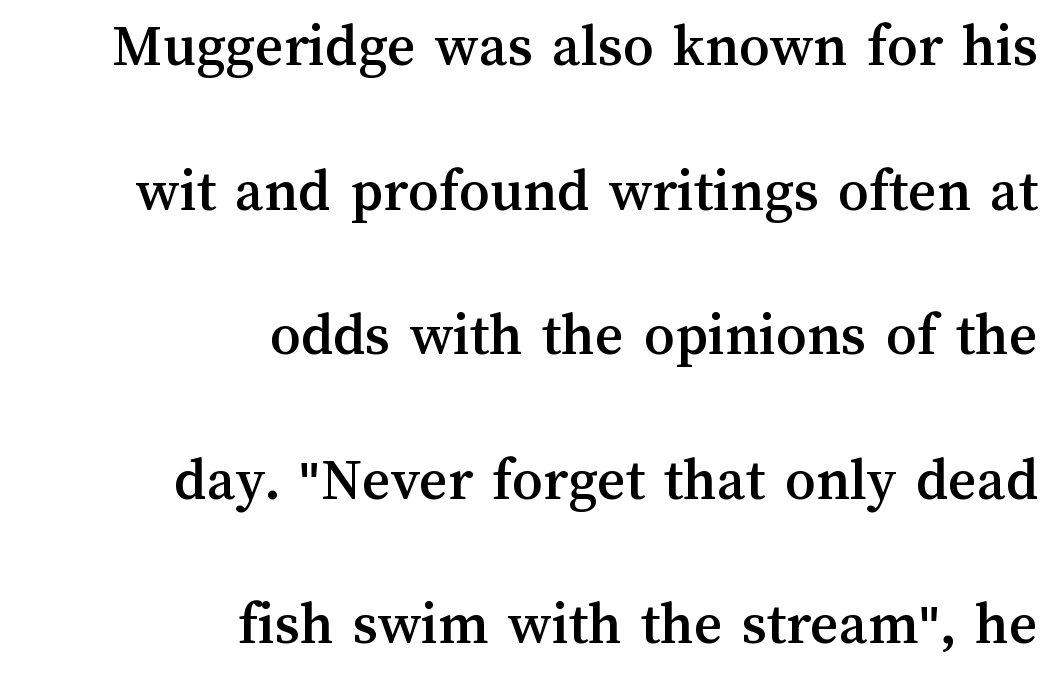
Italic: no, the glyphs are upright roman. Honestly, the letter spacing is just normal — you wouldn't notice it. You could not count columns in this text — the font is proportionally spaced. Compared with a flush-left layout, this one pins lines to the opposite, right side. The strip under each line holds only bare page. Honestly, the rows look like they've been pulled way apart.
